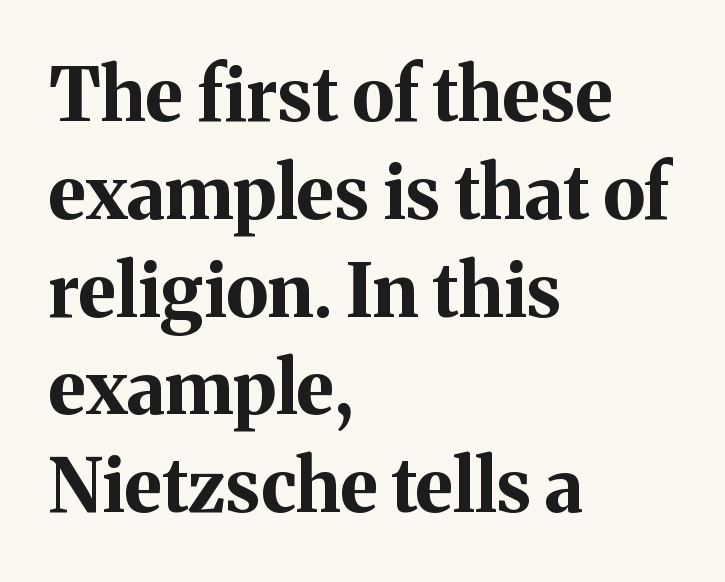
{"serif": "yes", "italic": "no", "bold": "yes", "weight": "bold", "width": "normal", "stroke_contrast": "medium", "x_height": "medium", "monospaced": "no", "underline": "no", "align": "left", "line_spacing": "normal", "line_spacing_ratio": 1.34, "letter_spacing": "normal", "letter_spacing_em": 0.0, "glyph_px": 73}
